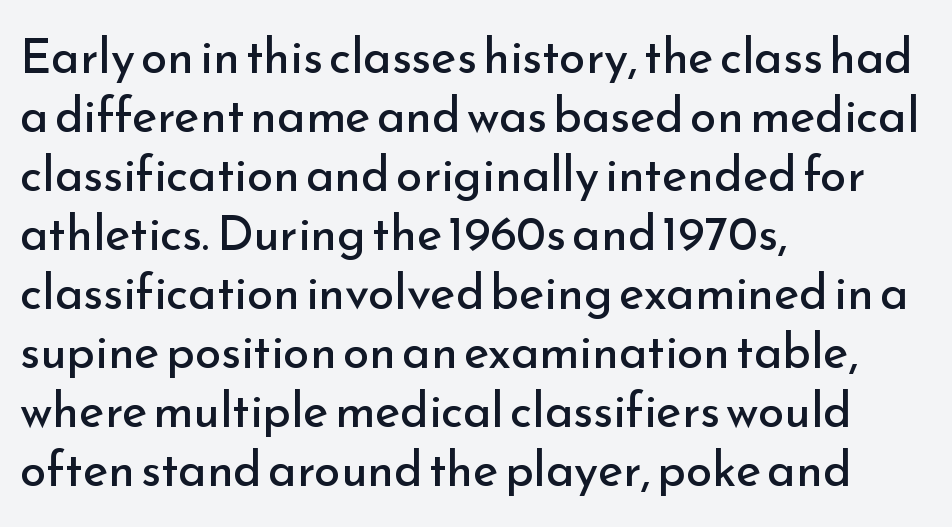
The image shows 48 px regular-weight sans-serif type, upright; set left-aligned, line spacing 1.23x, normal letter spacing, not underlined; low stroke contrast and a small x-height.
